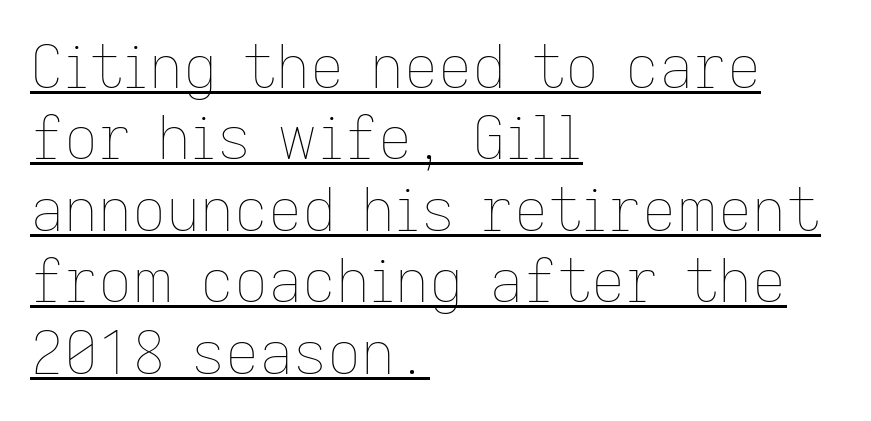
Honestly, the letter spacing is just normal — you wouldn't notice it. Each letter keeps its own natural width here, so spacing adapts to shape. The specimen reads as upright at a glance. The passage shown is not bold in any degree.
